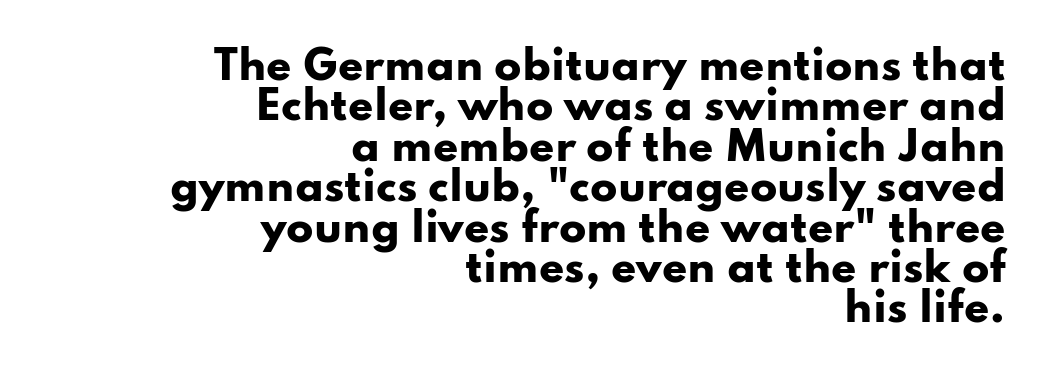
Q: Is the text bold? A: Yes.
Q: Is the text italic (slanted)? A: No, it is upright.
Q: Is the typeface a serif or a sans-serif typeface? A: Sans-serif.
Q: Is the text underlined? A: No.
Q: How is the paragraph aligned? A: Right-aligned.
Q: Is the spacing between letters normal or unusually wide? A: Normal.
Q: Is the spacing between lines tight, normal or loose? A: Tight.
Q: Width (condensed, normal, or wide)? A: Wide.
Q: Stroke contrast? A: Low.
Q: x-height? A: Small.
Q: Monospaced? A: No.
